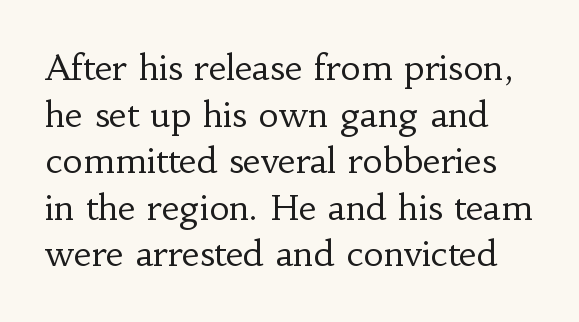
Examine the stroke ends and you'll spot serifs. A normal amount of white space separates one row of letters from the next. These lines were composed using upright roman letters. Quick note: underline off. The passage shown is not bold in any degree. Here the designer chose a conventional face with non-uniform glyph widths.
